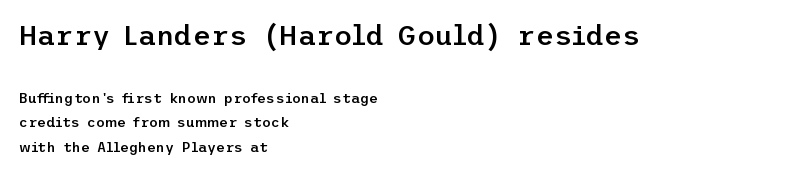
The image shows 28 px semibold sans-serif type, upright; set left-aligned, line spacing 1.74x, normal letter spacing, not underlined; the first (top) block is 2.0x larger; low stroke contrast and a medium x-height.
